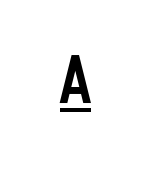
{"serif": "no", "italic": "no", "width": "condensed", "stroke_contrast": "low", "x_height": "large", "monospaced": "no", "underline": "yes", "align": "center", "letter_spacing": "wide", "letter_spacing_em": 0.49, "glyph_px": 48}
